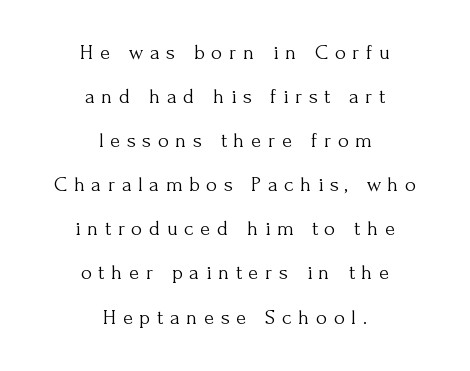
{"italic": "no", "bold": "no", "underline": "no", "align": "center", "line_spacing": "loose", "line_spacing_ratio": 2.1, "letter_spacing": "wide", "letter_spacing_em": 0.32, "glyph_px": 21}
